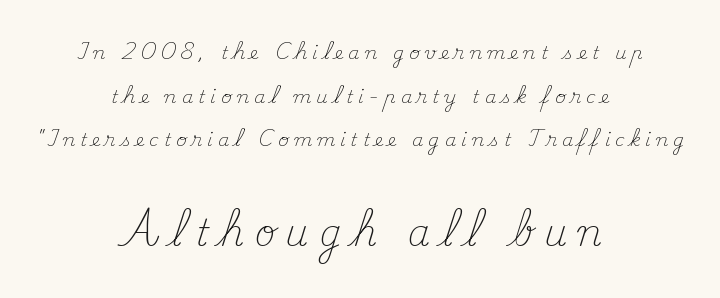
{"serif": "yes", "bold": "no", "weight": "light", "width": "normal", "stroke_contrast": "medium", "x_height": "small", "monospaced": "no", "underline": "no", "align": "center", "line_spacing": "loose", "line_spacing_ratio": 2.43, "letter_spacing": "wide", "letter_spacing_em": 0.29, "larger_block": "second", "size_ratio": 2.0, "glyph_px": 36}
